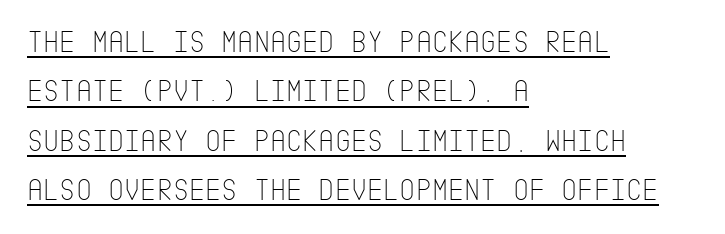
Quick note: interline space is typical. The tracking reads as untouched default to a designer's eye. In designer terms, the underline attribute is active on this setting. This sample uses a sans-serif face. This sample is left-justified, so line endings fall wherever the words run out.
